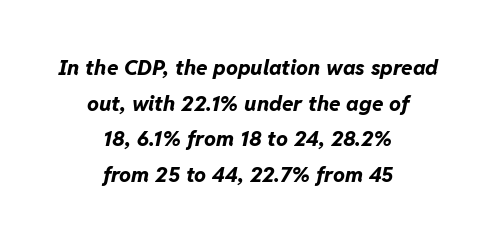
The image shows 21 px bold type, italic (leaning right); set centered, normal line spacing (1.7x), normal letter spacing, not underlined.
